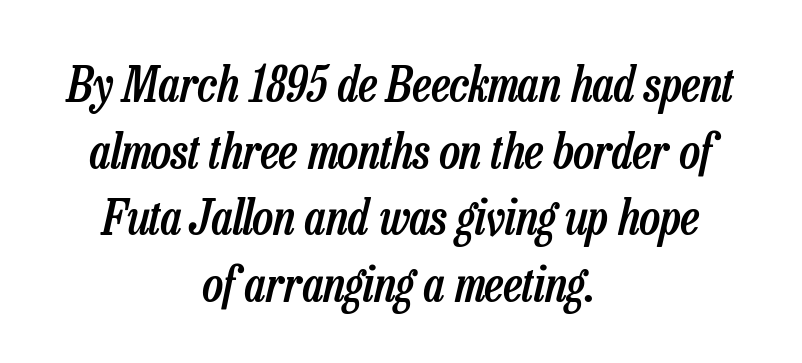
The image shows 49 px semibold, condensed type, italic (leaning right); set centered, normal line spacing (1.36x), normal letter spacing, not underlined; low stroke contrast and a medium x-height.
